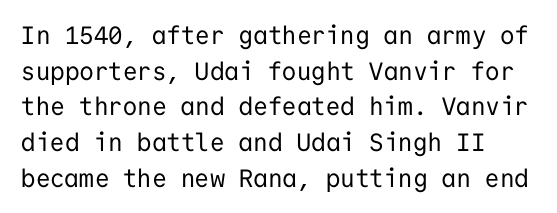
Decoration check: the copy has no underline. Each stroke keeps to a modest, everyday thickness or less. Every character sits straight up, as roman type does. Characters follow at the spacing the type designer built in.
